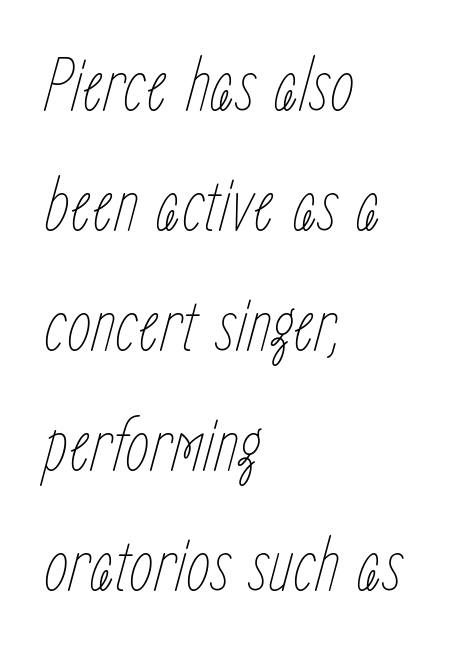
{"italic": "yes", "lean": "right", "slant_degrees": 15, "bold": "no", "weight": "thin", "width": "condensed", "stroke_contrast": "low", "x_height": "medium", "monospaced": "no", "underline": "no", "align": "left", "line_spacing": "normal", "line_spacing_ratio": 1.54, "letter_spacing": "normal", "letter_spacing_em": 0.0, "glyph_px": 78}
